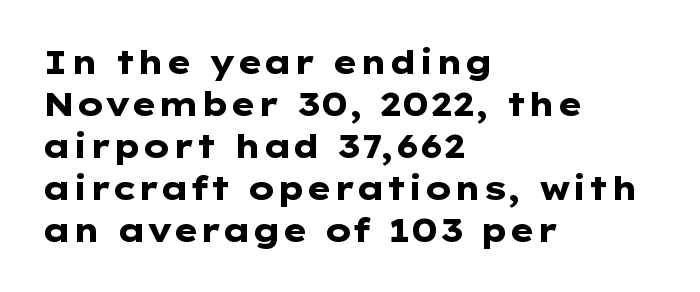
{"serif": "no", "italic": "no", "bold": "yes", "weight": "heavy", "width": "wide", "stroke_contrast": "low", "x_height": "medium", "underline": "no", "align": "left", "line_spacing": "normal", "line_spacing_ratio": 1.31, "letter_spacing": "normal", "letter_spacing_em": 0.0, "glyph_px": 32}
